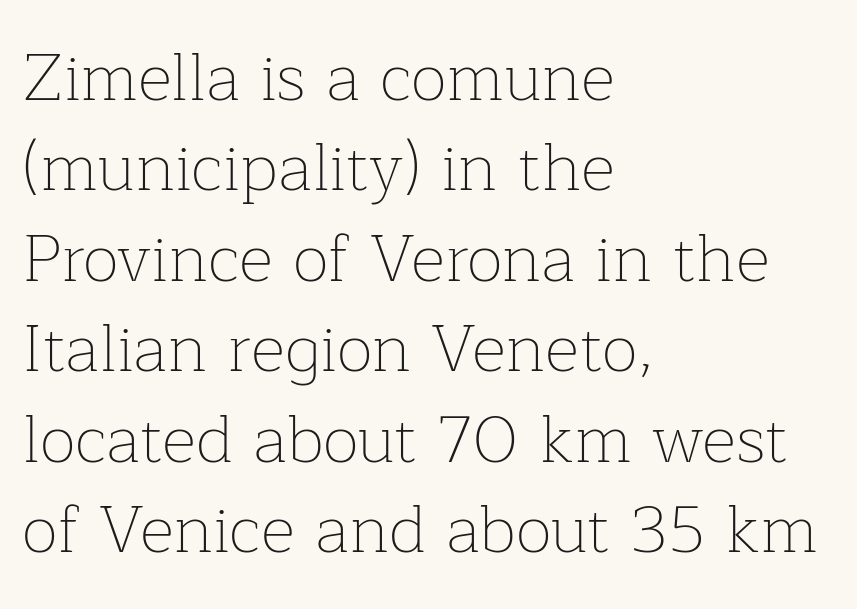
Q: Is the text bold? A: No.
Q: Is the text italic (slanted)? A: No, it is upright.
Q: Is the typeface a serif or a sans-serif typeface? A: Serif.
Q: Is the text underlined? A: No.
Q: How is the paragraph aligned? A: Left-aligned.
Q: Is the spacing between letters normal or unusually wide? A: Normal.
Q: Is the spacing between lines tight, normal or loose? A: Normal.
Q: Width (condensed, normal, or wide)? A: Normal.
Q: Stroke contrast? A: Low.
Q: x-height? A: Medium.
Q: Monospaced? A: No.
